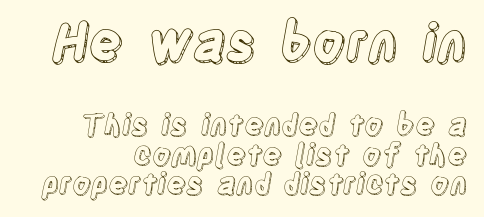
Q: Is the text italic (slanted)? A: Yes.
Q: Is the text underlined? A: No.
Q: Is the spacing between letters normal or unusually wide? A: Normal.
Q: Is the spacing between lines tight, normal or loose? A: Tight.
Q: Which block of text is set in a larger size, the first (top) or the second (bottom)? A: The first (top) one.
Q: Width (condensed, normal, or wide)? A: Condensed.
Q: x-height? A: Large.
Q: Monospaced? A: No.
